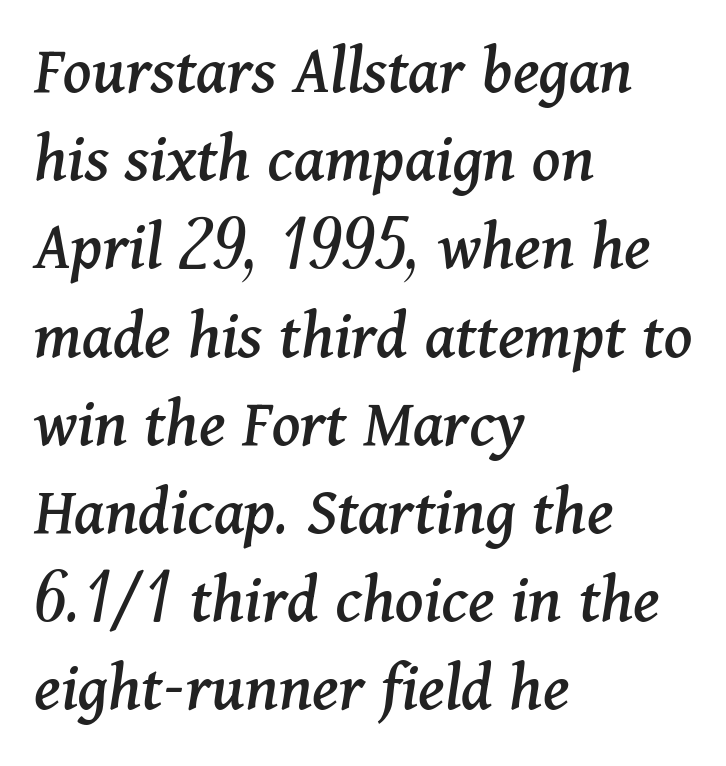
Q: Is the text italic (slanted)? A: Yes, it leans right by about 11 degrees.
Q: Is the typeface a serif or a sans-serif typeface? A: Serif.
Q: Is the text underlined? A: No.
Q: How is the paragraph aligned? A: Left-aligned.
Q: Is the spacing between letters normal or unusually wide? A: Normal.
Q: Is the spacing between lines tight, normal or loose? A: Normal.
Q: Width (condensed, normal, or wide)? A: Normal.
Q: Stroke contrast? A: Medium.
Q: x-height? A: Medium.
Q: Monospaced? A: No.
